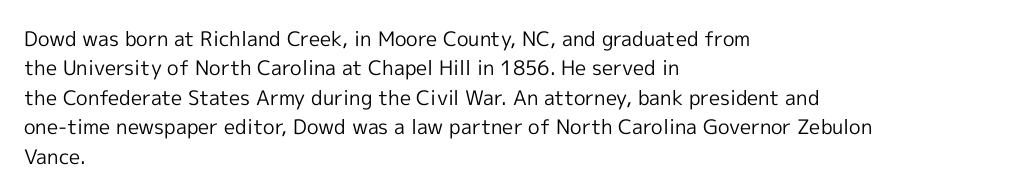
The image shows 20 px text type, upright; set left-aligned, normal line spacing (1.47x), normal letter spacing, not underlined.
